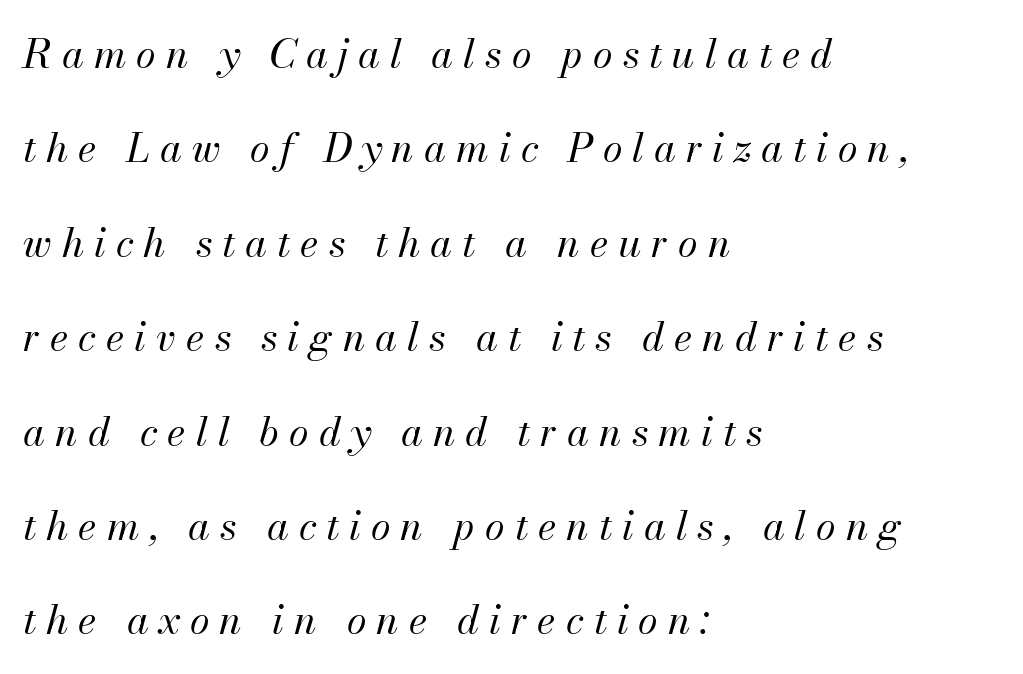
The image shows 40 px regular-weight type, italic (leaning right); set left-aligned, loose line spacing (2.36x), unusually wide letter spacing (+0.25 em), not underlined; medium stroke contrast and a small x-height.
